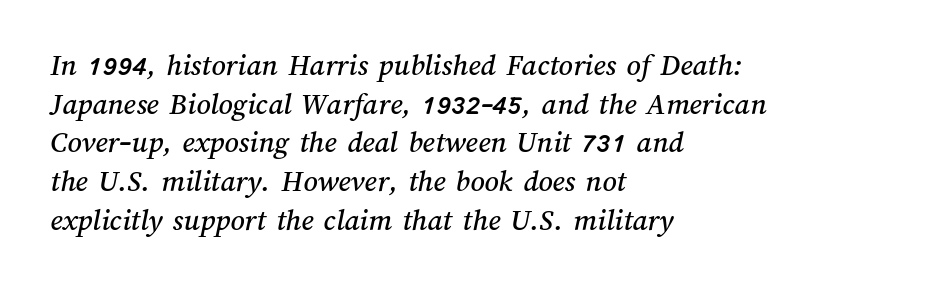
Q: Is the text underlined? A: No.
Q: How is the paragraph aligned? A: Left-aligned.
Q: Is the spacing between letters normal or unusually wide? A: Normal.
Q: Is the spacing between lines tight, normal or loose? A: Normal.
Q: Width (condensed, normal, or wide)? A: Normal.
Q: Stroke contrast? A: Medium.
Q: x-height? A: Medium.
Q: Monospaced? A: No.
